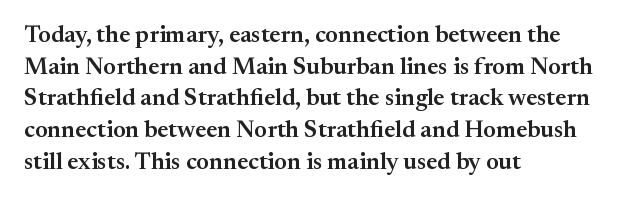
Slightly chunky letters — semibold, I'd say, not full bold. Letter spacing: default. The string is rendered with underlining switched off. Does the leading feel generous? No, just average. These lines are set flush left with a ragged right edge. The letters stand upright; this is a roman face.
